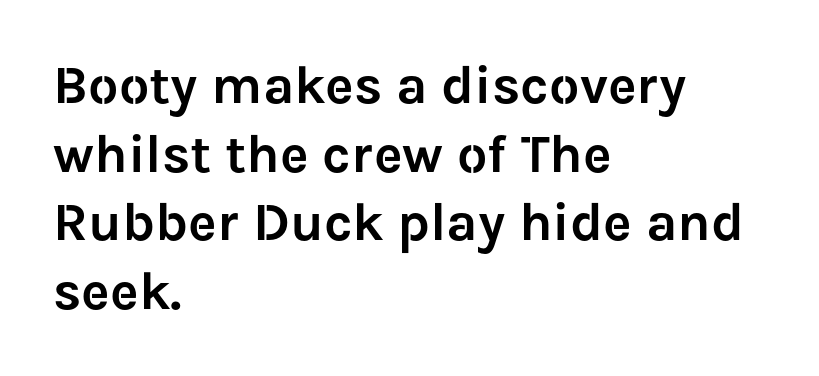
{"serif": "no", "italic": "no", "width": "normal", "stroke_contrast": "low", "x_height": "medium", "monospaced": "no", "underline": "no", "align": "left", "line_spacing": "normal", "line_spacing_ratio": 1.27, "letter_spacing": "normal", "letter_spacing_em": 0.0, "glyph_px": 54}
